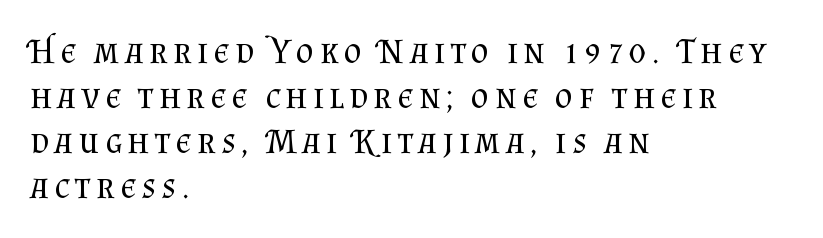
The image shows 35 px regular-weight serif type, upright; set left-aligned, normal line spacing (1.29x), not underlined; medium stroke contrast and a small x-height.
